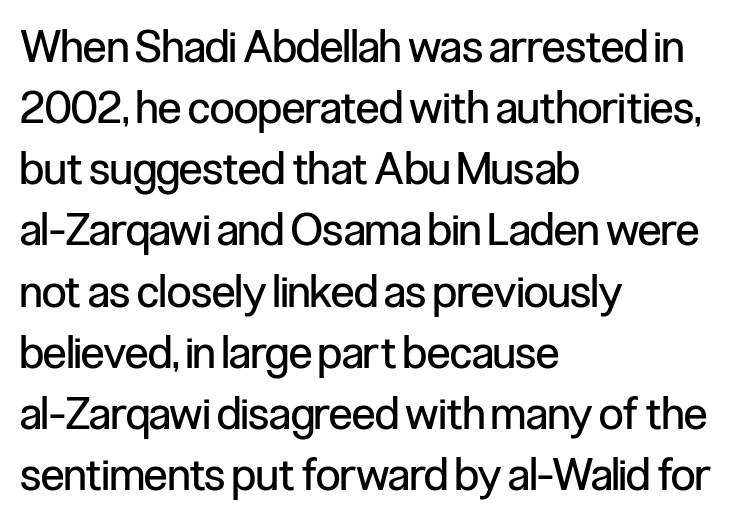
In terms of letterspacing, this is plain default setting. Style check: upright. Unlike a traditional serif, this face leaves its strokes unadorned. Nothing heavy about these letters — not bold at all.
